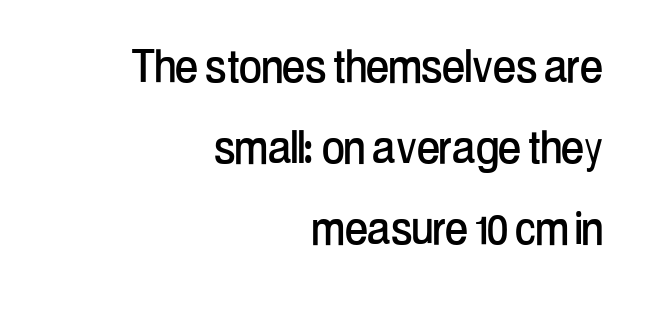
{"serif": "no", "italic": "no", "width": "condensed", "stroke_contrast": "low", "x_height": "medium", "monospaced": "no", "underline": "no", "align": "right", "line_spacing": "normal", "line_spacing_ratio": 1.47, "letter_spacing": "normal", "letter_spacing_em": 0.0, "glyph_px": 55}
